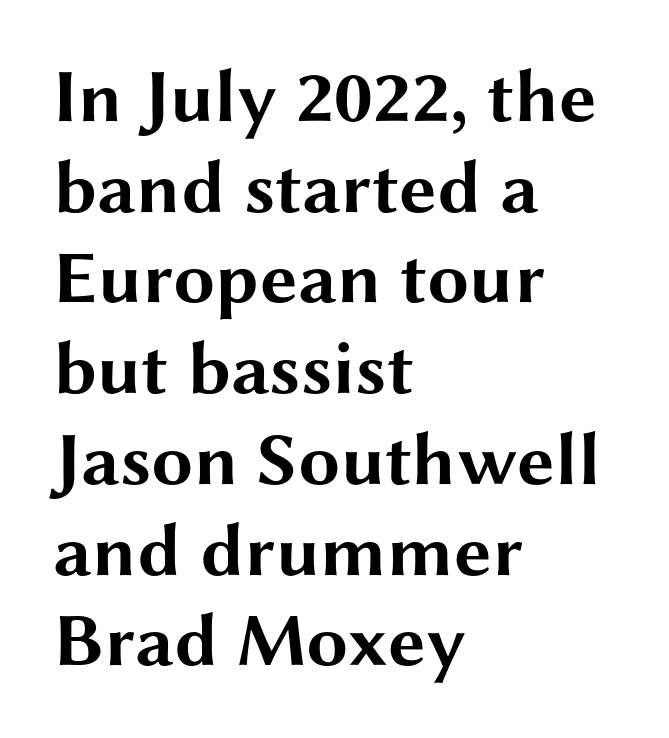
{"serif": "no", "italic": "no", "bold": "yes", "weight": "bold", "width": "wide", "stroke_contrast": "medium", "x_height": "medium", "monospaced": "no", "underline": "no", "align": "left", "line_spacing_ratio": 1.21, "letter_spacing": "normal", "letter_spacing_em": 0.0, "glyph_px": 75}
